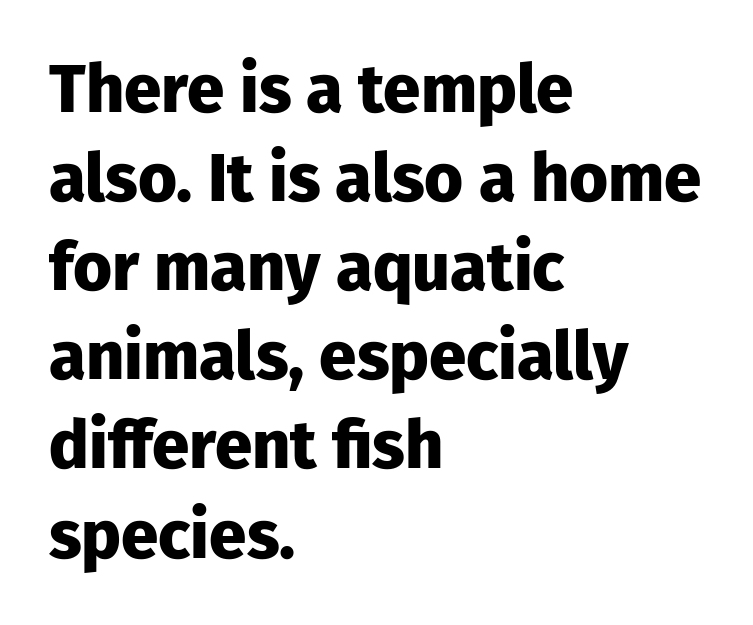
Q: Is the text bold? A: Yes.
Q: Is the text italic (slanted)? A: No, it is upright.
Q: Is the typeface a serif or a sans-serif typeface? A: Sans-serif.
Q: Is the text underlined? A: No.
Q: How is the paragraph aligned? A: Left-aligned.
Q: Is the spacing between letters normal or unusually wide? A: Normal.
Q: Is the spacing between lines tight, normal or loose? A: Normal.
Q: Width (condensed, normal, or wide)? A: Normal.
Q: Stroke contrast? A: Low.
Q: x-height? A: Medium.
Q: Monospaced? A: No.
